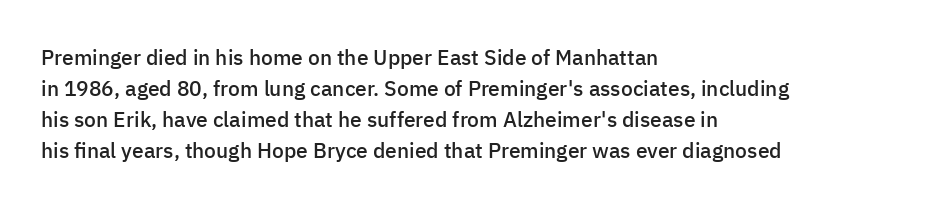
Observe the ordinary spacing: letters are neighbours, not strangers. Which margin do the lines hug? The left one — the right edge is uneven. Compared with typical paragraphs, the rows here are spaced about the same. Notice how the stems are strictly vertical — no italics here. Compared with an ordinary text face, these strokes are moderately heavier — a semibold. Clear beneath every line of the passage.
